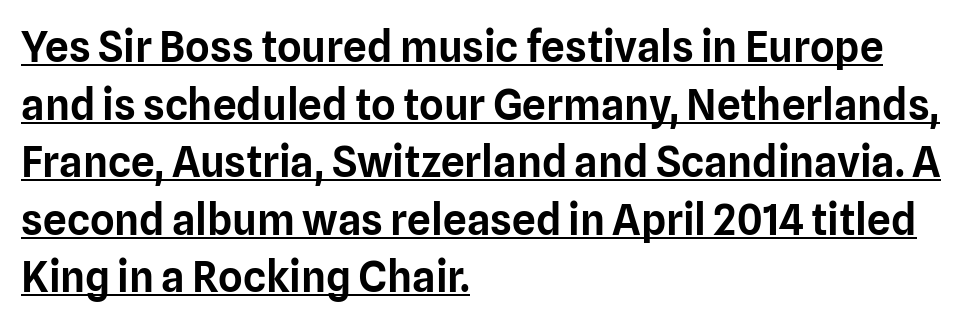
The image shows 42 px sans-serif type, upright; set left-aligned, normal line spacing (1.37x), normal letter spacing, underlined; low stroke contrast and a medium x-height.
